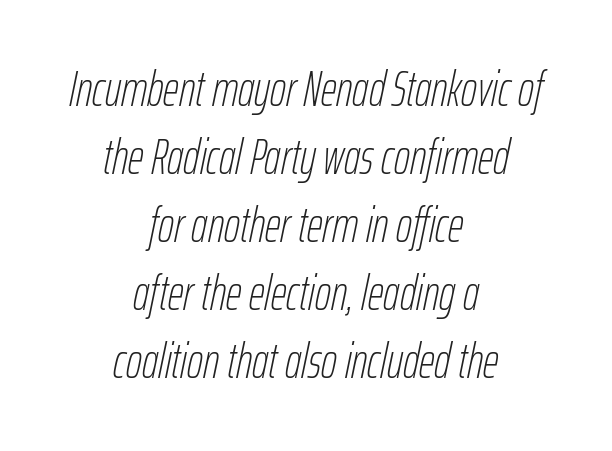
{"italic": "yes", "lean": "right", "slant_degrees": 12, "bold": "no", "weight": "thin", "width": "condensed", "stroke_contrast": "low", "x_height": "medium", "monospaced": "no", "underline": "no", "align": "center", "line_spacing": "normal", "line_spacing_ratio": 1.39, "letter_spacing": "normal", "letter_spacing_em": 0.0, "glyph_px": 49}
